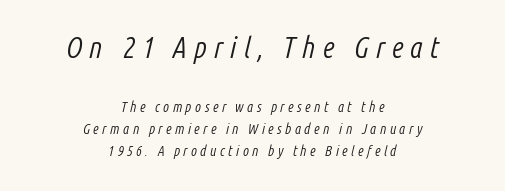
{"italic": "yes", "lean": "right", "slant_degrees": 14, "bold": "no", "weight": "light", "width": "condensed", "stroke_contrast": "low", "x_height": "medium", "monospaced": "no", "underline": "no", "align": "center", "line_spacing": "normal", "line_spacing_ratio": 1.56, "letter_spacing": "wide", "letter_spacing_em": 0.24, "larger_block": "first", "size_ratio": 2.07, "glyph_px": 29}
